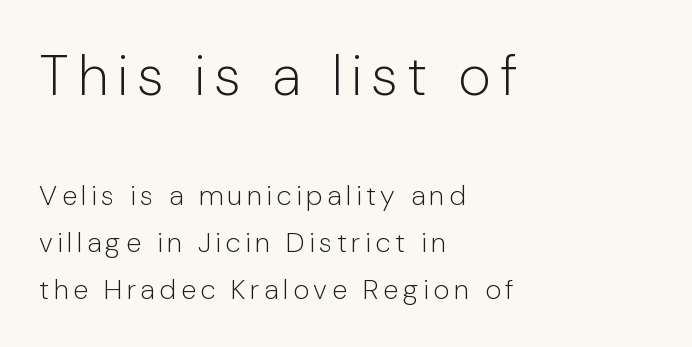
The image shows 56 px light sans-serif type, upright; set left-aligned, normal line spacing (1.67x), not underlined; the first (top) block is 2.0x larger; low stroke contrast and a medium x-height.
